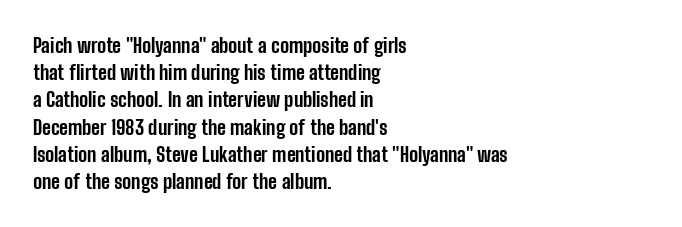
Q: Is the text bold? A: Yes.
Q: Is the text italic (slanted)? A: No, it is upright.
Q: Is the text underlined? A: No.
Q: How is the paragraph aligned? A: Left-aligned.
Q: Is the spacing between letters normal or unusually wide? A: Normal.
Q: Is the spacing between lines tight, normal or loose? A: Normal.
